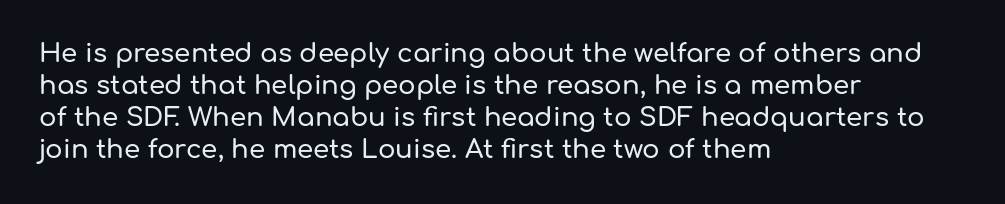
{"italic": "no", "underline": "no", "align": "left", "line_spacing_ratio": 1.23, "letter_spacing": "normal", "letter_spacing_em": 0.0, "glyph_px": 26}
